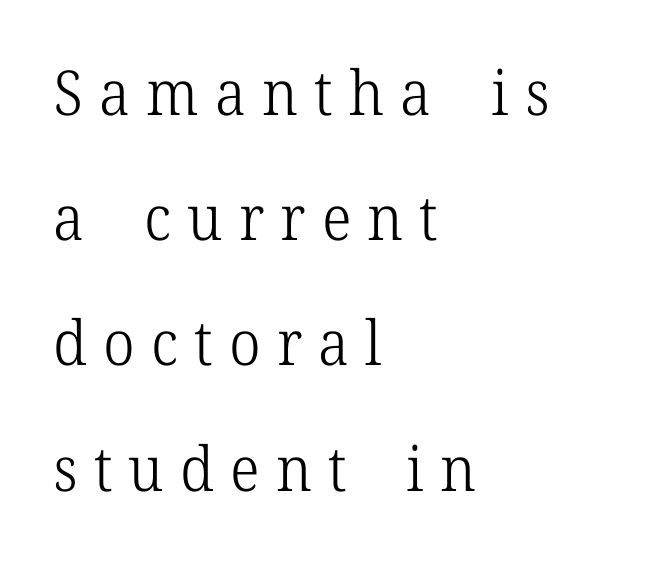
The image shows 62 px light serif type, upright; set left-aligned, loose line spacing (2.02x), unusually wide letter spacing (+0.26 em), not underlined; low stroke contrast and a medium x-height.
